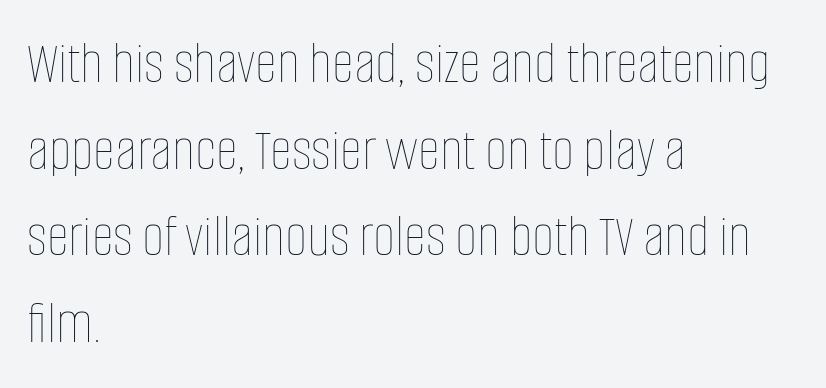
The image shows 61 px thin, condensed type, upright; set left-aligned, normal line spacing (1.42x), normal letter spacing, not underlined; low stroke contrast and a large x-height.
